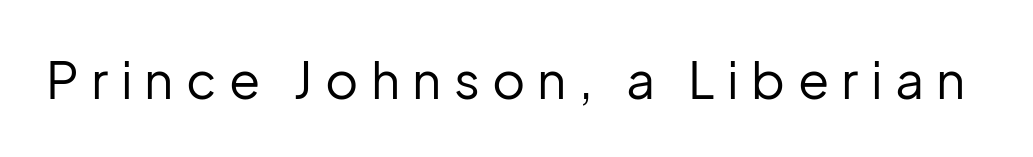
{"serif": "no", "italic": "no", "bold": "no", "weight": "regular", "width": "normal", "stroke_contrast": "low", "x_height": "medium", "monospaced": "no", "underline": "no", "letter_spacing": "wide", "letter_spacing_em": 0.24, "glyph_px": 51}
